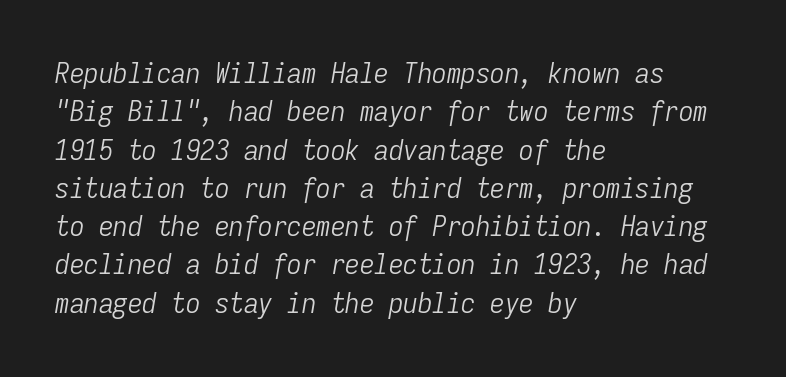
Standard letterfit; no display-style spreading of the glyphs. The specimen omits any rule beneath the text block's lines. You can tell it's italic because the verticals aren't actually vertical. Is this a fixed-width face? Yes — each glyph sits in an identical cell. If you measured baseline to baseline, you'd find a middling distance.
